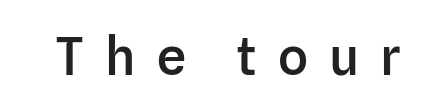
{"serif": "no", "italic": "no", "bold": "semi", "weight": "semibold", "width": "normal", "stroke_contrast": "low", "x_height": "medium", "monospaced": "no", "underline": "no", "letter_spacing": "wide", "letter_spacing_em": 0.4, "glyph_px": 52}
